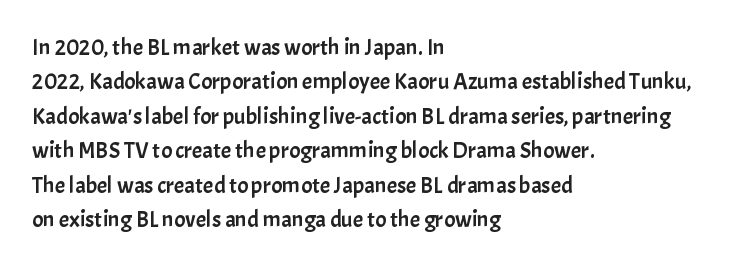
Q: Is the text italic (slanted)? A: No, it is upright.
Q: Is the text underlined? A: No.
Q: How is the paragraph aligned? A: Left-aligned.
Q: Is the spacing between letters normal or unusually wide? A: Normal.
Q: Is the spacing between lines tight, normal or loose? A: Normal.
